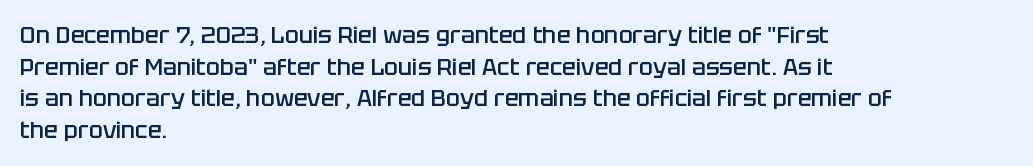
Q: Is the text bold? A: Semi-bold.
Q: Is the text italic (slanted)? A: No, it is upright.
Q: Is the text underlined? A: No.
Q: How is the paragraph aligned? A: Left-aligned.
Q: Is the spacing between letters normal or unusually wide? A: Normal.
Q: Is the spacing between lines tight, normal or loose? A: Normal.
